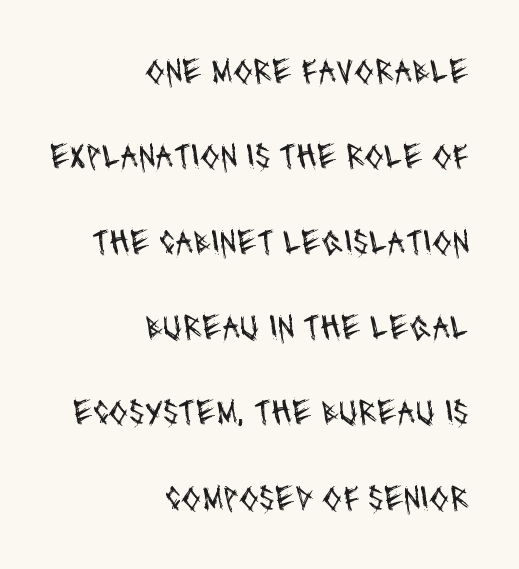
{"serif": "no", "bold": "no", "weight": "regular", "width": "condensed", "stroke_contrast": "medium", "x_height": "large", "monospaced": "no", "underline": "no", "align": "right", "line_spacing": "loose", "line_spacing_ratio": 2.37, "letter_spacing": "normal", "letter_spacing_em": 0.0, "glyph_px": 36}
